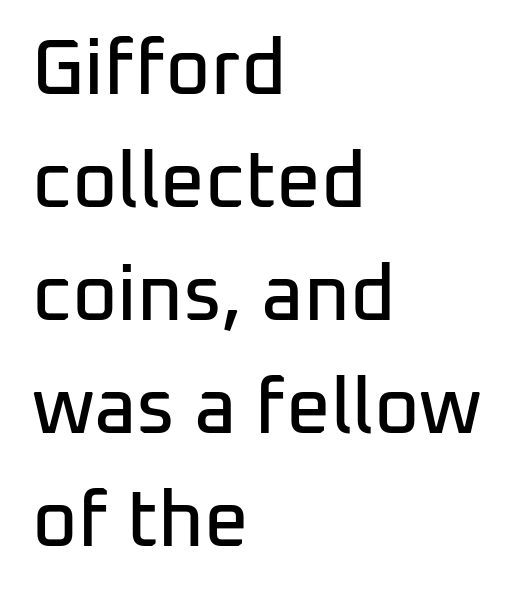
Q: Is the text italic (slanted)? A: No, it is upright.
Q: Is the typeface a serif or a sans-serif typeface? A: Sans-serif.
Q: Is the text underlined? A: No.
Q: How is the paragraph aligned? A: Left-aligned.
Q: Is the spacing between letters normal or unusually wide? A: Normal.
Q: Is the spacing between lines tight, normal or loose? A: Normal.
Q: Width (condensed, normal, or wide)? A: Normal.
Q: Stroke contrast? A: Low.
Q: x-height? A: Medium.
Q: Monospaced? A: No.
